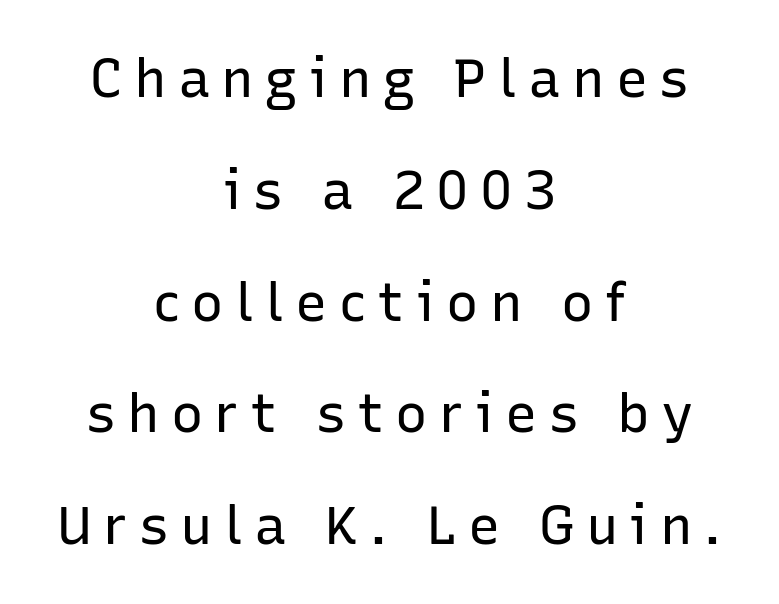
The image shows 54 px regular-weight sans-serif type, upright; set centered, loose line spacing (2.07x), unusually wide letter spacing (+0.21 em), not underlined; low stroke contrast and a medium x-height.
